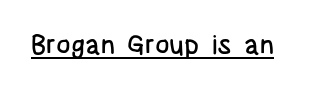
In terms of letterspacing, this is plain default setting. Ascenders rise straight up at ninety degrees. Underline: present.
